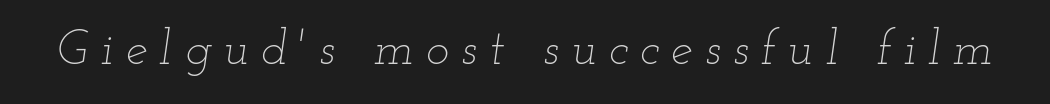
{"italic": "yes", "lean": "right", "slant_degrees": 12, "bold": "no", "weight": "thin", "width": "wide", "stroke_contrast": "low", "x_height": "small", "monospaced": "no", "underline": "no", "letter_spacing": "wide", "letter_spacing_em": 0.25, "glyph_px": 49}
